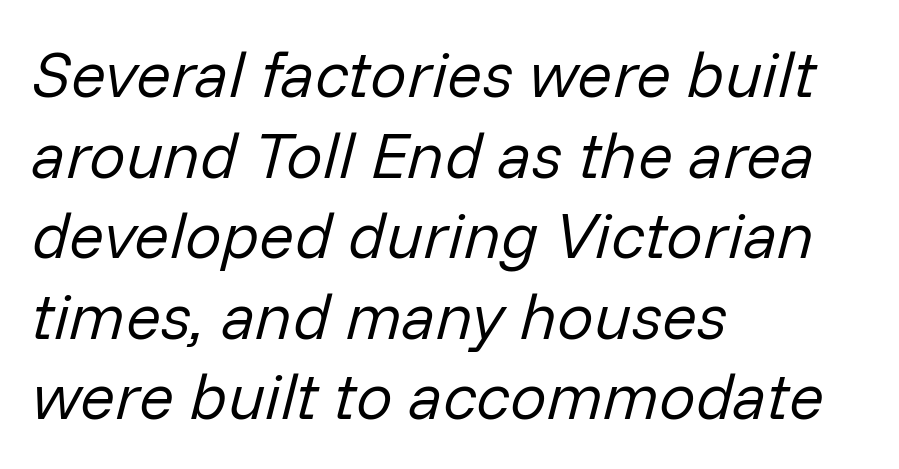
Q: Is the text bold? A: No.
Q: Is the text italic (slanted)? A: Yes, it leans right by about 14 degrees.
Q: Is the text underlined? A: No.
Q: How is the paragraph aligned? A: Left-aligned.
Q: Is the spacing between letters normal or unusually wide? A: Normal.
Q: Width (condensed, normal, or wide)? A: Normal.
Q: Stroke contrast? A: Low.
Q: x-height? A: Medium.
Q: Monospaced? A: No.
